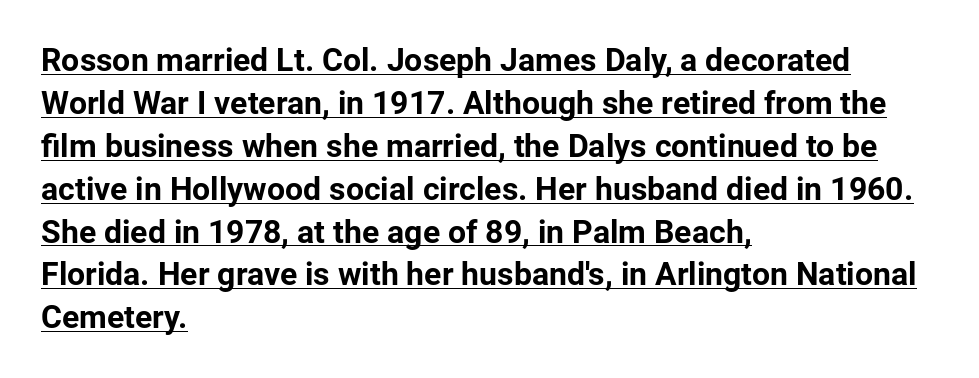
{"serif": "no", "italic": "no", "bold": "yes", "weight": "bold", "width": "normal", "stroke_contrast": "low", "x_height": "medium", "monospaced": "no", "underline": "yes", "align": "left", "line_spacing": "normal", "line_spacing_ratio": 1.34, "letter_spacing": "normal", "letter_spacing_em": 0.0, "glyph_px": 32}
